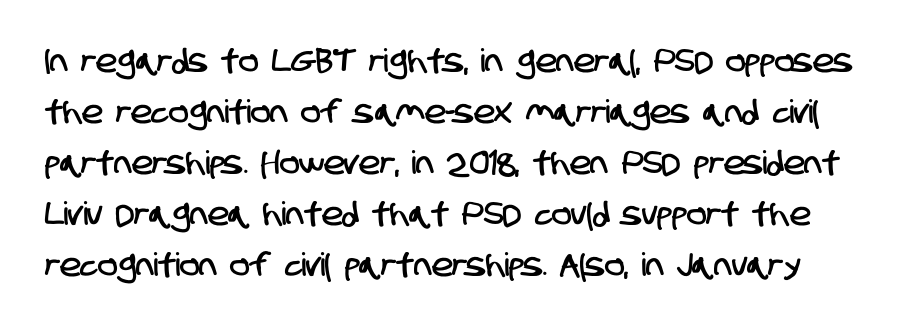
The image shows 32 px condensed sans-serif type; set normal line spacing (1.59x), normal letter spacing, not underlined; low stroke contrast and a large x-height.
